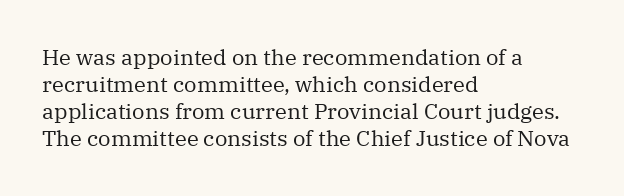
Beneath every word, the page is bare. The lettering holds an erect, upright posture throughout. Caption: face not bold, strokes unweighted. The gaps between neighbouring characters are ordinary and unremarkable.
